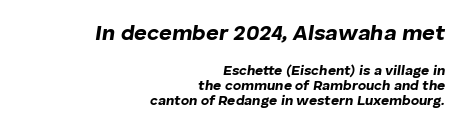
The image shows 22 px bold type, italic (leaning right); set right-aligned, tight line spacing (1.06x), normal letter spacing, not underlined; the first (top) block is 1.57x larger.
